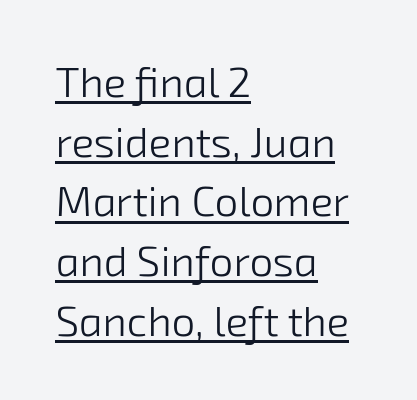
{"serif": "no", "bold": "no", "weight": "light", "width": "normal", "stroke_contrast": "low", "x_height": "medium", "monospaced": "no", "underline": "yes", "align": "left", "line_spacing": "normal", "line_spacing_ratio": 1.42, "letter_spacing": "normal", "letter_spacing_em": 0.0, "glyph_px": 42}
